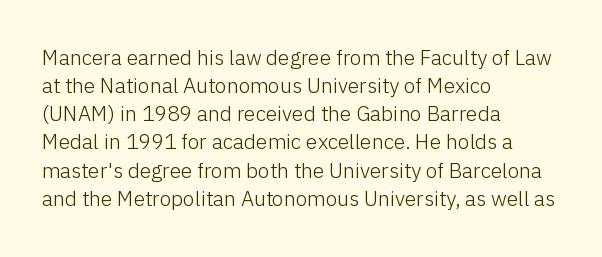
The image shows 21 px text type, upright; set left-aligned, normal line spacing (1.34x), normal letter spacing, not underlined.
